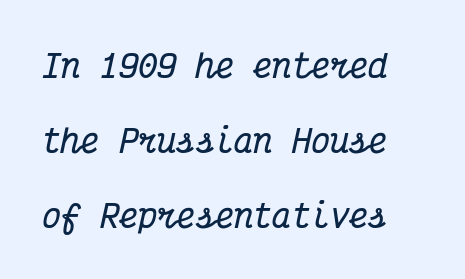
Each glyph is drawn with heavy, bold strokes. What stands out about the letter spacing? Nothing — it is the standard amount. The rendering uses typewriter-style spacing with identical character cells. The face used here is seriffed, in the tradition of book romans. Whoever set this chose breathing room over compactness in the vertical rhythm. Characters are canted at an angle relative to the baseline's perpendicular.
